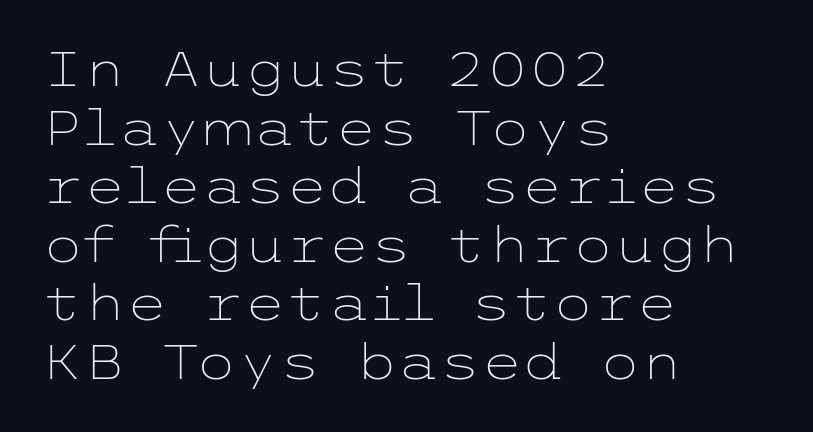
{"serif": "no", "italic": "no", "bold": "no", "weight": "light", "width": "wide", "stroke_contrast": "low", "x_height": "medium", "underline": "no", "align": "left", "line_spacing_ratio": 1.22, "letter_spacing": "normal", "letter_spacing_em": 0.0, "glyph_px": 48}
